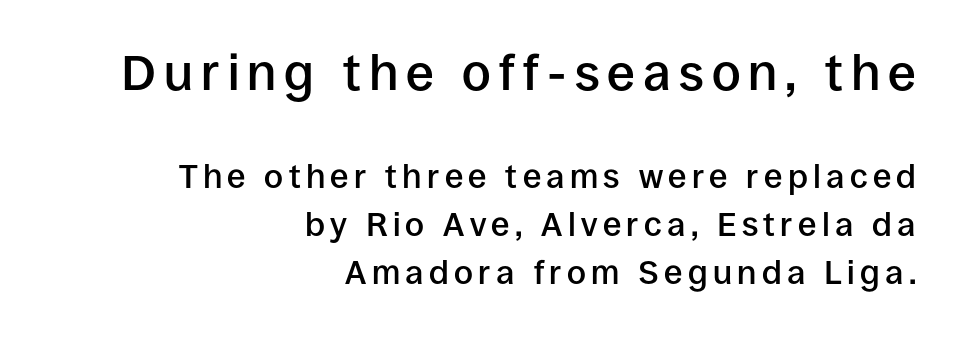
As a designer I'd log this as weight 600, semibold. Are there feet on the stems? There aren't — it's a sans. Think of a printed novel: that variable character pitch is what you see here. Posture: vertical. The space directly below the letters is spotless. Character size in the leading block exceeds that of the trailing block.
